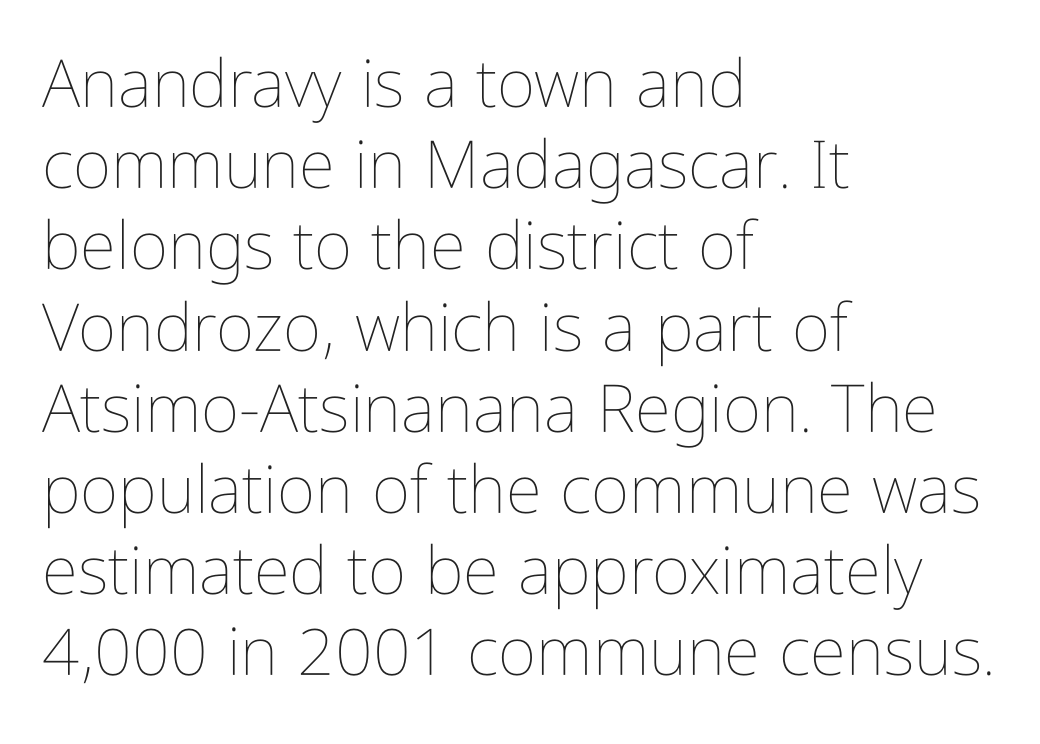
The image shows 66 px thin, condensed type, upright; set left-aligned, line spacing 1.23x, normal letter spacing, not underlined; low stroke contrast and a medium x-height.
